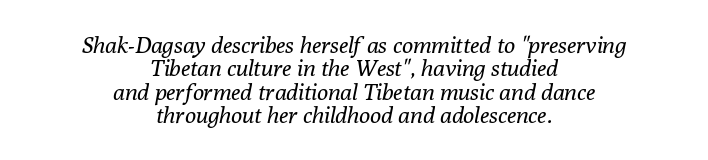
The image shows 23 px text type, italic (leaning right); set centered, tight line spacing (1.02x), normal letter spacing, not underlined.
